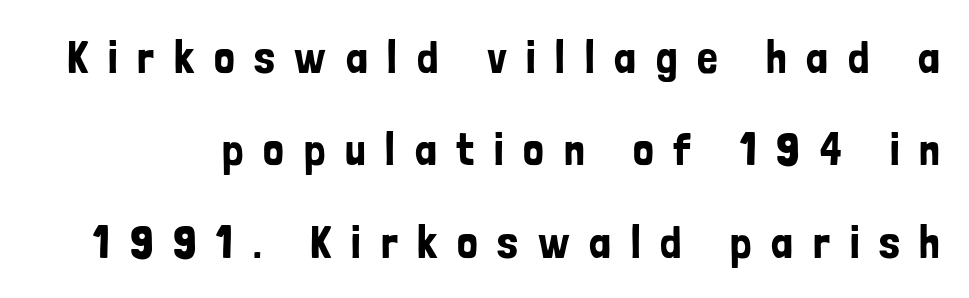
Character widths vary here, with narrow letters taking less room than wide ones. Posture: vertical. Someone cranked the tracking dial way up on this one. The words here are not underlined. The designer dialed line spacing up above the default.
